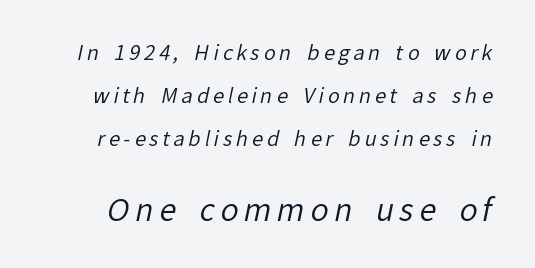
The image shows 30 px regular-weight sans-serif type; set loose line spacing (2.14x), not underlined; the second (bottom) block is 1.5x larger; low stroke contrast and a medium x-height.
